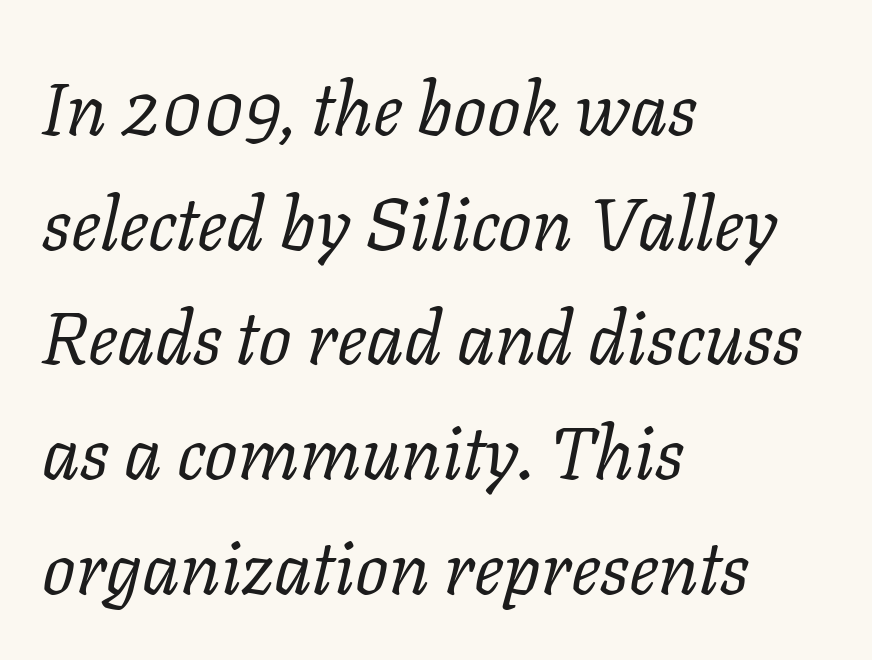
No letter is thick-stroked: the sample isn't bold. The type family on display is of the serif kind. Glyph-to-glyph distance matches everyday printed text. Do the characters align in a grid? No, the font is proportional. Horizontally, the lines are justified to the leading edge only. Leading: standard.
